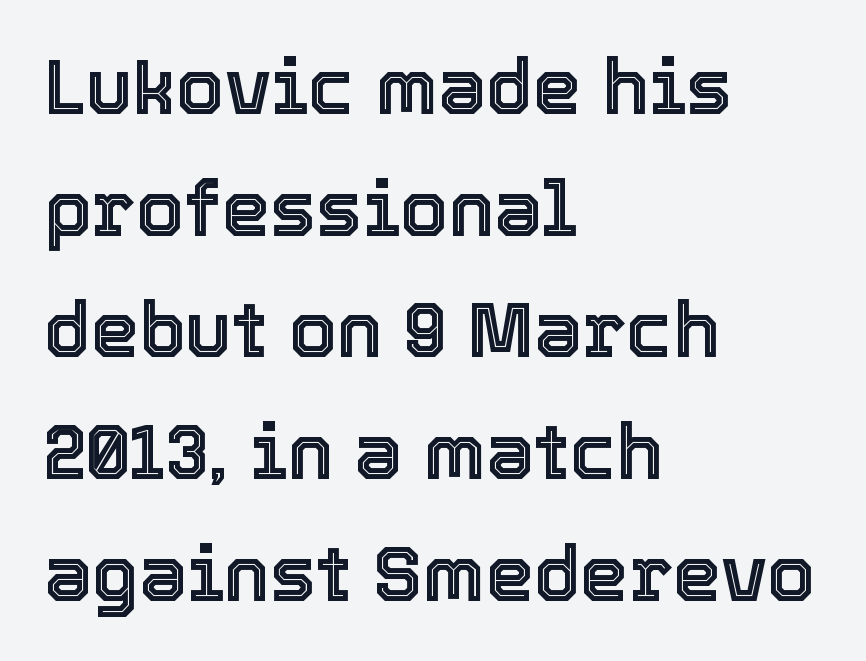
The image shows 77 px text type, upright; set left-aligned, normal line spacing (1.58x), normal letter spacing, not underlined; a medium x-height.
